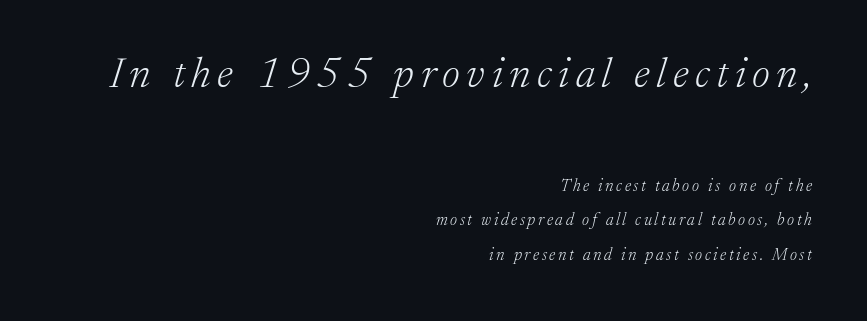
Notice how the passage keeps a crisp vertical edge on the right only. Letterform terminals end in serifs throughout the passage. Character widths vary here, with narrow letters taking less room than wide ones. A clean baseline with only descenders dipping below it. The first block has been scaled up relative to the second. Loosely led — the rows are spread out.
